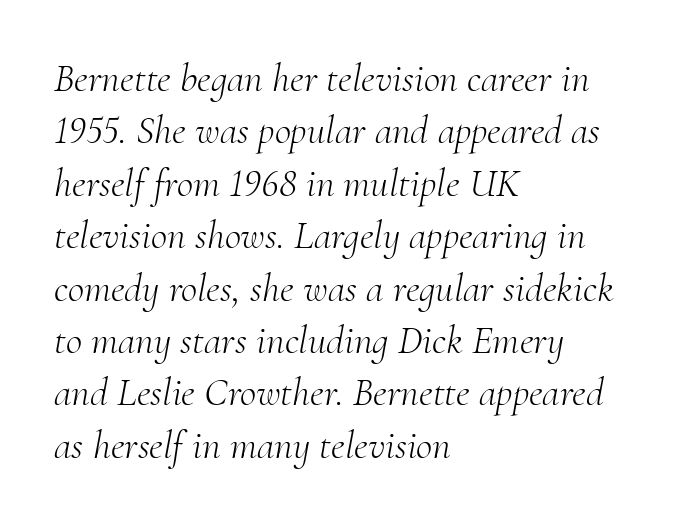
{"serif": "yes", "italic": "yes", "lean": "right", "slant_degrees": 10, "bold": "no", "weight": "light", "width": "normal", "stroke_contrast": "medium", "x_height": "small", "monospaced": "no", "underline": "no", "align": "left", "line_spacing": "normal", "line_spacing_ratio": 1.31, "letter_spacing": "normal", "letter_spacing_em": 0.0, "glyph_px": 40}
